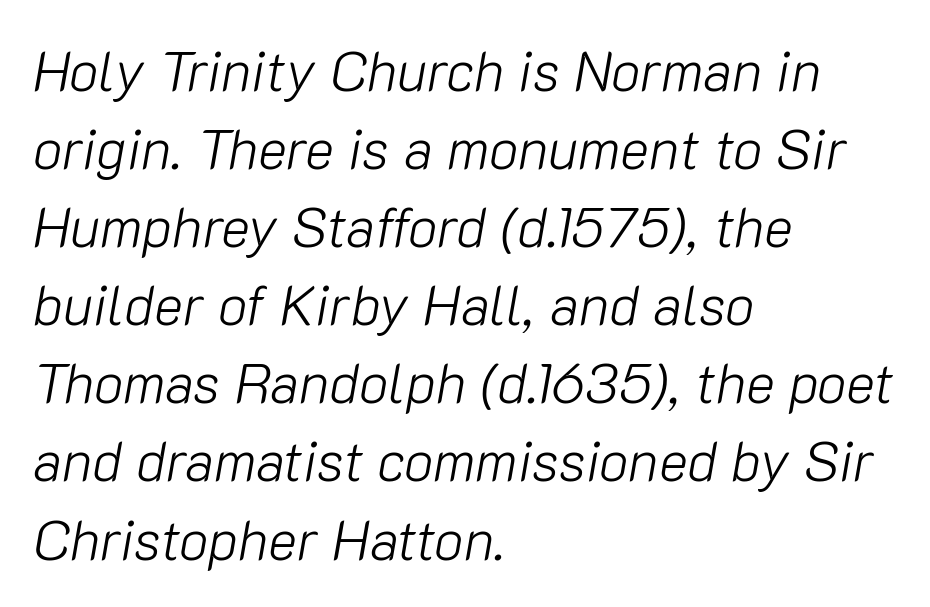
Q: Is the text bold? A: No.
Q: Is the text italic (slanted)? A: Yes, it leans right by about 10 degrees.
Q: Is the text underlined? A: No.
Q: How is the paragraph aligned? A: Left-aligned.
Q: Is the spacing between letters normal or unusually wide? A: Normal.
Q: Is the spacing between lines tight, normal or loose? A: Normal.
Q: Width (condensed, normal, or wide)? A: Normal.
Q: Stroke contrast? A: Low.
Q: x-height? A: Medium.
Q: Monospaced? A: No.
